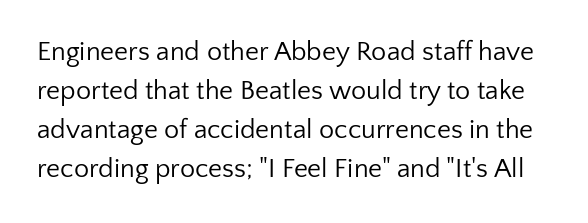
{"italic": "no", "bold": "no", "underline": "no", "line_spacing": "normal", "line_spacing_ratio": 1.45, "letter_spacing": "normal", "letter_spacing_em": 0.0, "glyph_px": 27}
